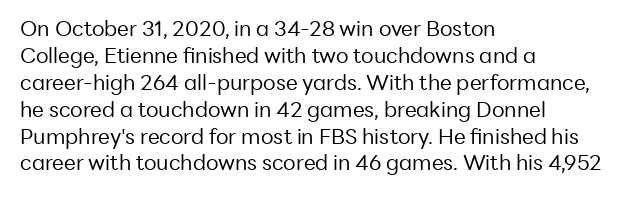
{"italic": "no", "bold": "no", "underline": "no", "align": "left", "line_spacing": "normal", "line_spacing_ratio": 1.28, "letter_spacing": "normal", "letter_spacing_em": 0.0, "glyph_px": 21}
